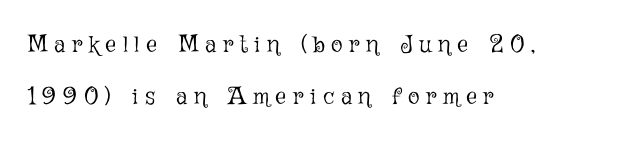
The image shows 24 px text type, upright; set left-aligned, loose line spacing (2.18x), unusually wide letter spacing (+0.28 em), not underlined.
